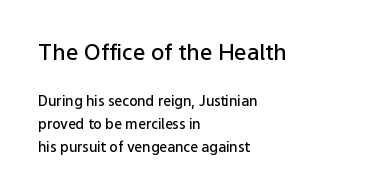
The image shows 22 px text type, upright; set left-aligned, normal line spacing (1.64x), normal letter spacing, not underlined; the first (top) block is 1.57x larger.
